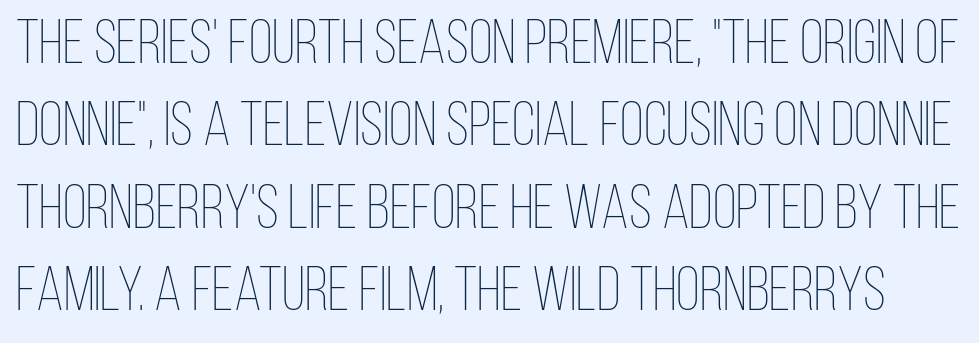
The image shows 62 px thin, condensed type, upright; set normal line spacing (1.33x), normal letter spacing, not underlined; low stroke contrast and a large x-height.
